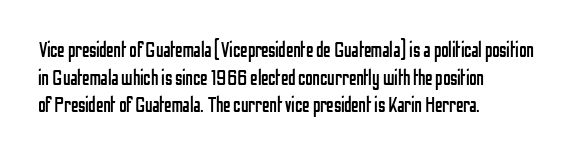
Q: Is the text bold? A: No.
Q: Is the text italic (slanted)? A: No, it is upright.
Q: Is the text underlined? A: No.
Q: How is the paragraph aligned? A: Left-aligned.
Q: Is the spacing between letters normal or unusually wide? A: Normal.
Q: Is the spacing between lines tight, normal or loose? A: Normal.
